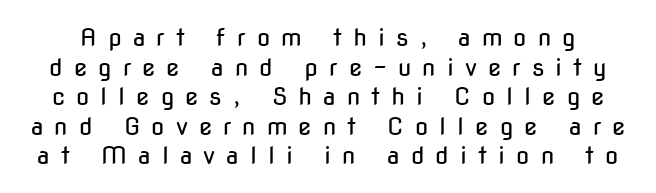
Q: Is the text bold? A: No.
Q: Is the text italic (slanted)? A: No, it is upright.
Q: Is the text underlined? A: No.
Q: Is the spacing between letters normal or unusually wide? A: Unusually wide.
